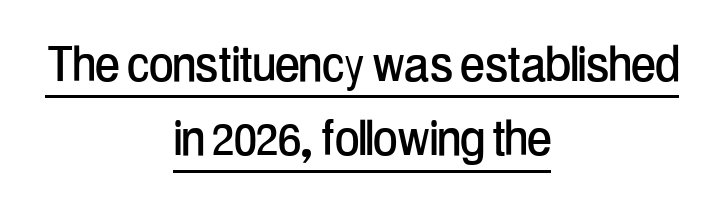
{"serif": "no", "italic": "no", "width": "condensed", "stroke_contrast": "low", "x_height": "medium", "monospaced": "no", "underline": "yes", "align": "center", "line_spacing": "normal", "line_spacing_ratio": 1.26, "letter_spacing": "normal", "letter_spacing_em": 0.0, "glyph_px": 59}
